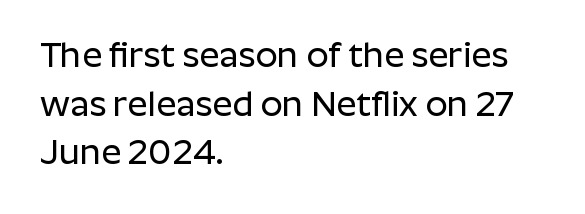
The image shows 35 px sans-serif type, upright; set left-aligned, normal line spacing (1.39x), normal letter spacing, not underlined; low stroke contrast and a medium x-height.
